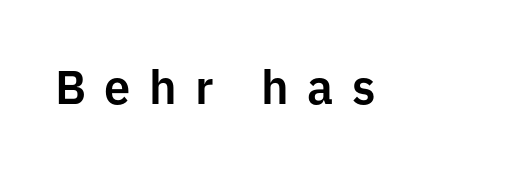
The tracking jumps out immediately: characters are airy and widely separated. Serifs: no, the terminals of the letterforms are clean. Is this a fixed-width face? No — the glyphs have proportional, varying widths. The lettering stays uniformly vertical, giving the passage a roman look. The zone under the glyphs is completely vacant.
